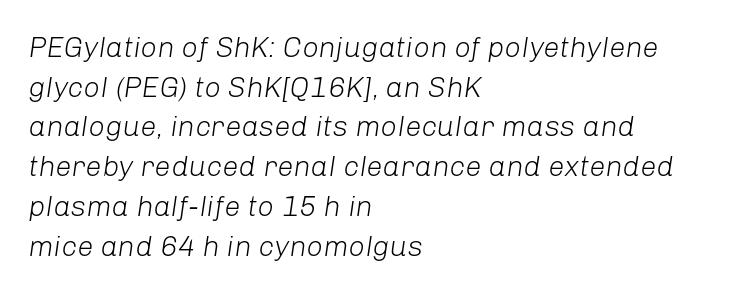
The image shows 29 px light type, italic (leaning right); set left-aligned, normal line spacing (1.37x), normal letter spacing, not underlined; low stroke contrast and a medium x-height.
